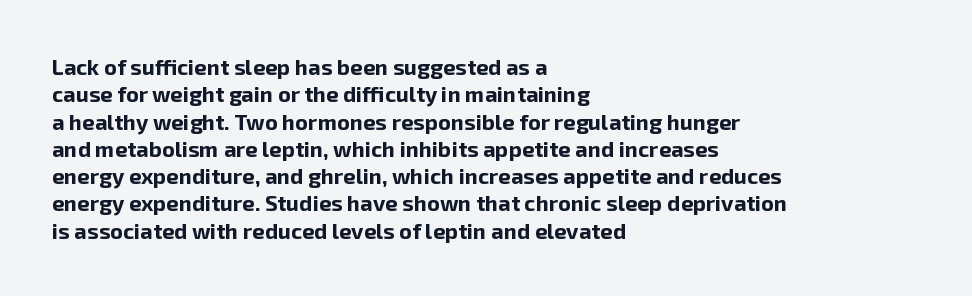
Q: Is the text bold? A: Yes.
Q: Is the text italic (slanted)? A: No, it is upright.
Q: Is the text underlined? A: No.
Q: How is the paragraph aligned? A: Left-aligned.
Q: Is the spacing between letters normal or unusually wide? A: Normal.
